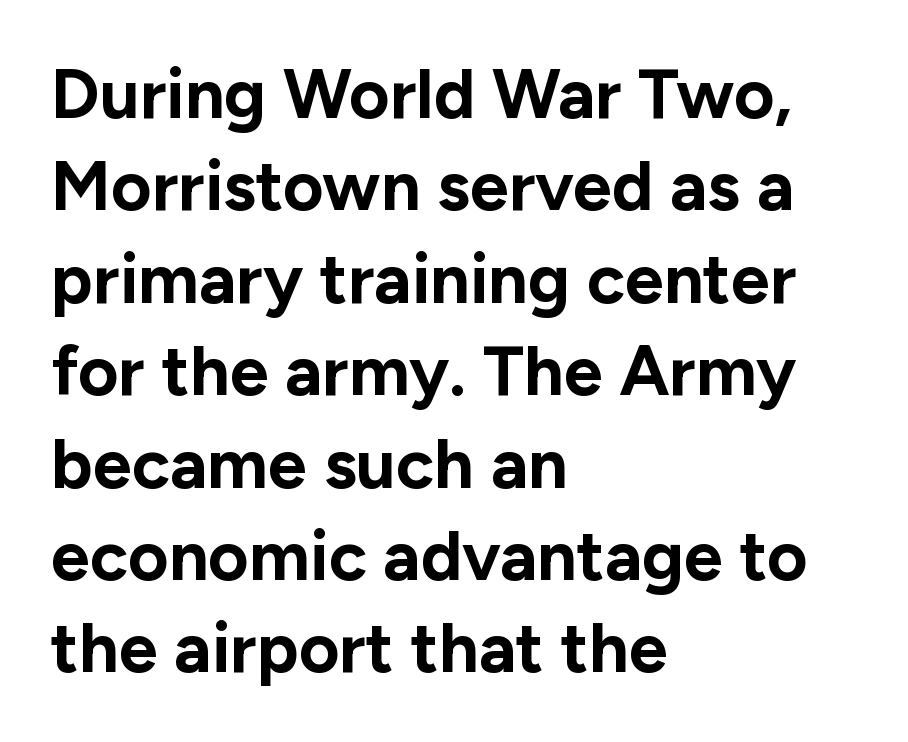
{"serif": "no", "italic": "no", "bold": "yes", "weight": "bold", "width": "normal", "stroke_contrast": "low", "x_height": "medium", "monospaced": "no", "underline": "no", "align": "left", "line_spacing": "normal", "line_spacing_ratio": 1.32, "letter_spacing": "normal", "letter_spacing_em": 0.0, "glyph_px": 70}
